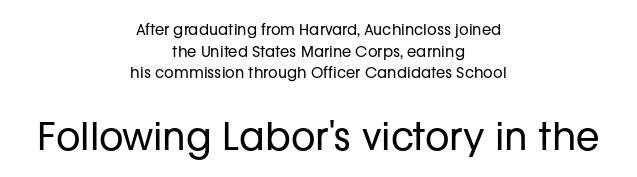
Q: Is the text bold? A: No.
Q: Is the text italic (slanted)? A: No, it is upright.
Q: Is the typeface a serif or a sans-serif typeface? A: Sans-serif.
Q: Is the text underlined? A: No.
Q: How is the paragraph aligned? A: Centered.
Q: Is the spacing between letters normal or unusually wide? A: Normal.
Q: Is the spacing between lines tight, normal or loose? A: Normal.
Q: Which block of text is set in a larger size, the first (top) or the second (bottom)? A: The second (bottom) one.
Q: Width (condensed, normal, or wide)? A: Normal.
Q: Stroke contrast? A: Low.
Q: x-height? A: Medium.
Q: Monospaced? A: No.
